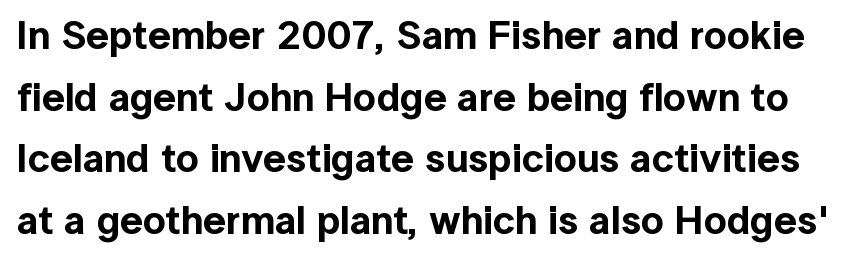
The rows are spaced the way most documents space them. Each letter's strokes conclude bluntly, with no projecting serifs. Nothing unusual about the tracking: characters are spaced as the font intends. The passage shown is not underscored anywhere. Here the designer chose a conventional face with non-uniform glyph widths.
